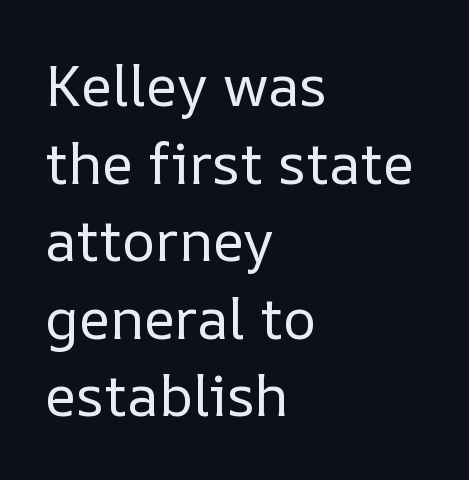
Glyph-to-glyph distance matches everyday printed text. No chunkiness to these letters — they're not bold. Line starts are locked; line ends wander. Leading matches the norm, producing a regular column. Looks like regular typesetting: each glyph gets only the width it needs. The space beneath each line is pristine and unruled.
